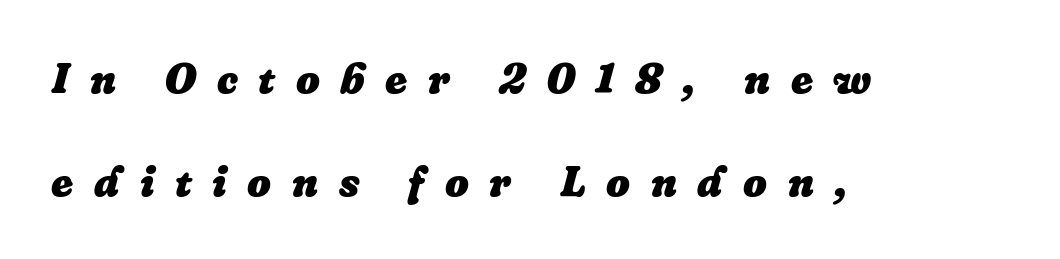
Q: Is the text bold? A: Yes.
Q: Is the text italic (slanted)? A: Yes, it leans right by about 16 degrees.
Q: Is the text underlined? A: No.
Q: How is the paragraph aligned? A: Left-aligned.
Q: Is the spacing between letters normal or unusually wide? A: Unusually wide.
Q: Is the spacing between lines tight, normal or loose? A: Loose.
Q: Width (condensed, normal, or wide)? A: Normal.
Q: Stroke contrast? A: Low.
Q: x-height? A: Medium.
Q: Monospaced? A: No.
